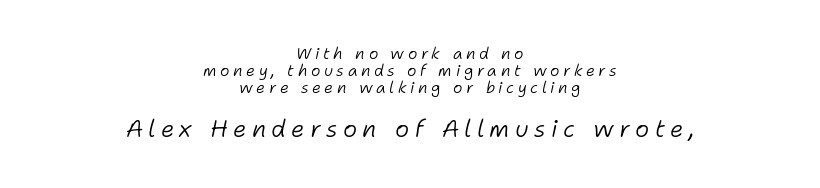
{"italic": "yes", "lean": "right", "slant_degrees": 11, "bold": "no", "underline": "no", "align": "center", "line_spacing": "tight", "line_spacing_ratio": 1.06, "letter_spacing": "wide", "letter_spacing_em": 0.22, "larger_block": "second", "size_ratio": 1.5, "glyph_px": 24}
